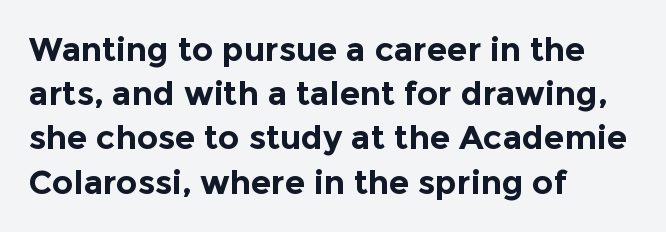
A bare baseline throughout the passage. Grotesque or geometric, the face here clearly has no serifs. The horizontal fit of the characters is conventional and even. Notice how descenders clear the ascenders below comfortably — that's standard leading. Each glyph is drawn with heavy, bold strokes.
